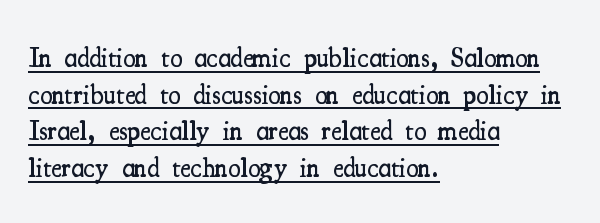
Q: Is the text bold? A: Semi-bold.
Q: Is the text italic (slanted)? A: No, it is upright.
Q: Is the typeface a serif or a sans-serif typeface? A: Serif.
Q: Is the text underlined? A: Yes.
Q: How is the paragraph aligned? A: Left-aligned.
Q: Is the spacing between letters normal or unusually wide? A: Normal.
Q: Is the spacing between lines tight, normal or loose? A: Normal.
Q: Width (condensed, normal, or wide)? A: Condensed.
Q: Stroke contrast? A: Medium.
Q: x-height? A: Small.
Q: Monospaced? A: No.
